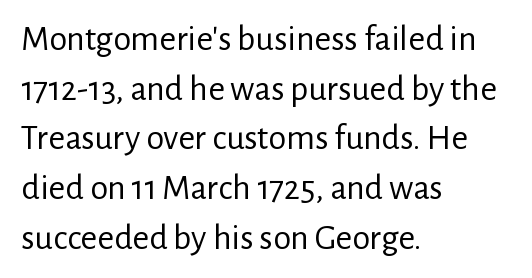
Looks like regular typesetting: each glyph gets only the width it needs. Spacing between characters is what you'd get straight out of the box. Notice how the passage keeps a crisp vertical edge on the left only. Stroke mass is kept to a normal reading level or below. If you measured baseline to baseline, you'd find a middling distance.
